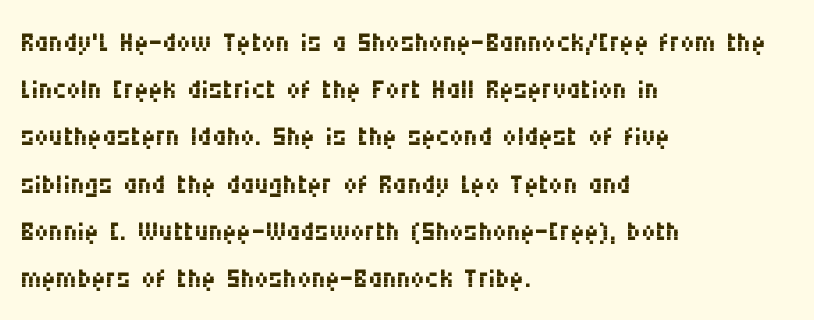
The image shows 39 px regular-weight, condensed sans-serif type, upright; set left-aligned, line spacing 1.21x, normal letter spacing, not underlined; medium stroke contrast and a large x-height.
